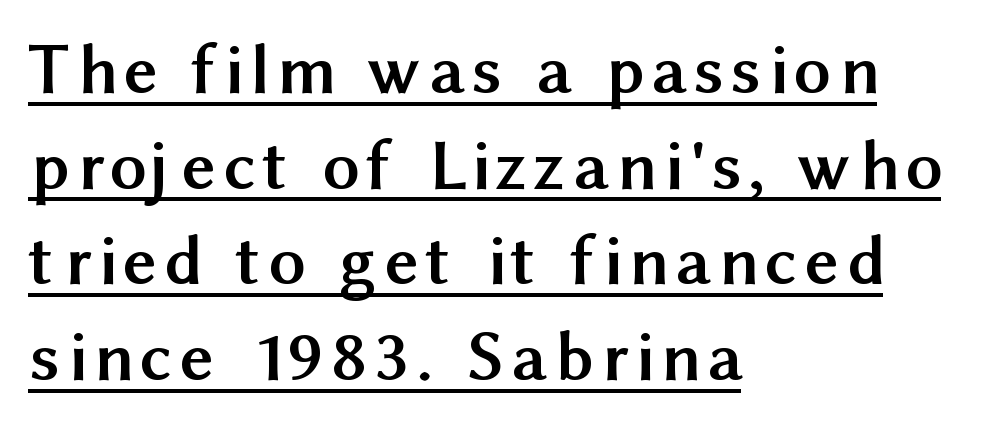
Q: Is the text bold? A: Yes.
Q: Is the text italic (slanted)? A: No, it is upright.
Q: Is the typeface a serif or a sans-serif typeface? A: Sans-serif.
Q: Is the text underlined? A: Yes.
Q: How is the paragraph aligned? A: Left-aligned.
Q: Is the spacing between lines tight, normal or loose? A: Normal.
Q: Width (condensed, normal, or wide)? A: Normal.
Q: Stroke contrast? A: Medium.
Q: x-height? A: Medium.
Q: Monospaced? A: No.
